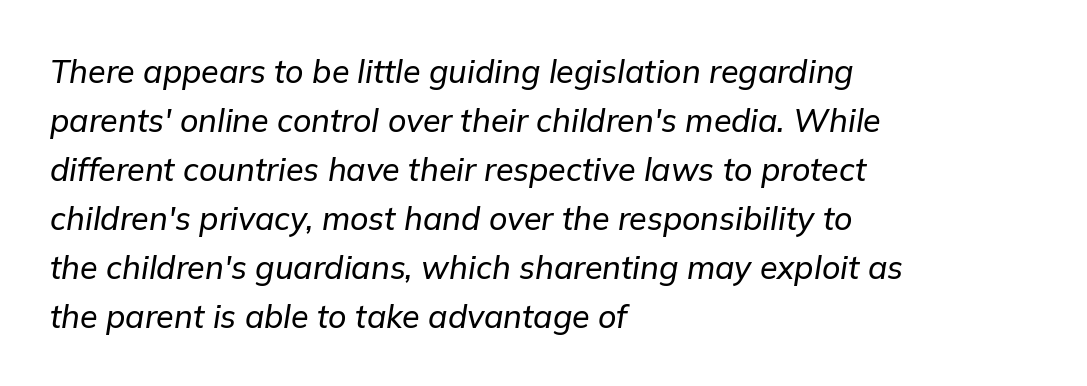
The image shows 32 px text type, italic (leaning right); set left-aligned, normal line spacing (1.53x), normal letter spacing, not underlined; low stroke contrast and a medium x-height.
